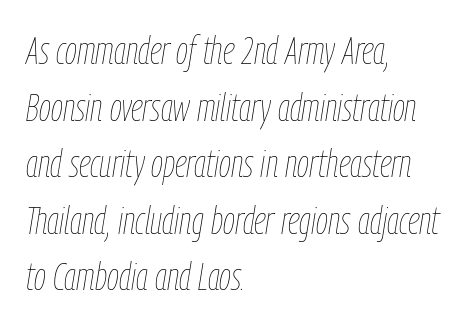
Q: Is the text bold? A: No.
Q: Is the text italic (slanted)? A: Yes, it leans right by about 9 degrees.
Q: Is the text underlined? A: No.
Q: How is the paragraph aligned? A: Left-aligned.
Q: Is the spacing between letters normal or unusually wide? A: Normal.
Q: Is the spacing between lines tight, normal or loose? A: Normal.
Q: Width (condensed, normal, or wide)? A: Condensed.
Q: Stroke contrast? A: Low.
Q: x-height? A: Medium.
Q: Monospaced? A: No.
